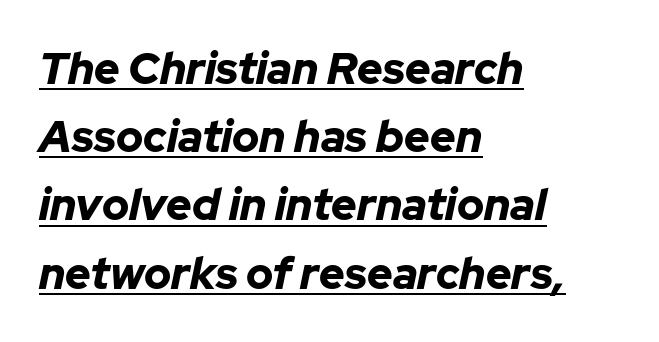
Honestly, the underline is the first thing you notice here. This is heavy type, rendered in bold. In terms of posture, this sample is oblique. Varying glyph widths throughout — classic text-font behaviour. Compared with a centered layout, this one pins lines to the left instead. The passage shown stacks its lines at a standard gap.
